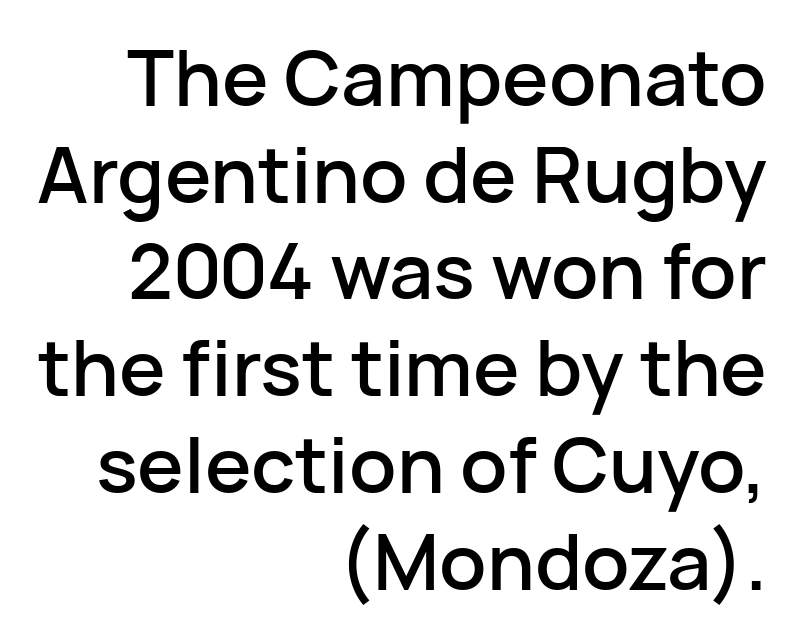
Alignment: flush right. This rendering leaves character spacing at its baseline value. The space directly below the letters is spotless. The letters advance in unequal steps, a hallmark of proportional type. Nope, not italic — everything's standing straight. The designer went with a sans here, leaving each stem footless.
